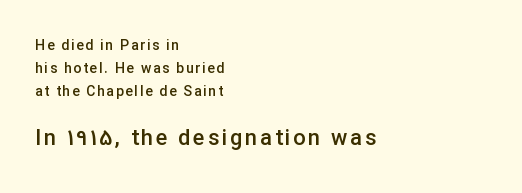
{"italic": "no", "bold": "semi", "underline": "no", "align": "left", "line_spacing": "normal", "line_spacing_ratio": 1.66, "larger_block": "second", "size_ratio": 1.57, "glyph_px": 22}
